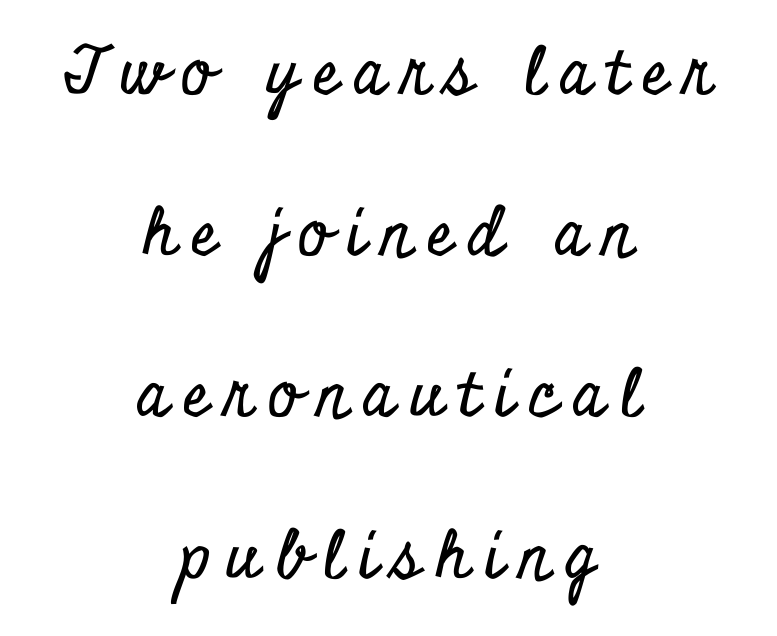
Spacing verdict: proportional, widths tailored to each character. The typeface chosen for these lines features serifs. Interline gaps are noticeably wide in this sample. Compared with typical body copy, the letter spacing here is much looser.
